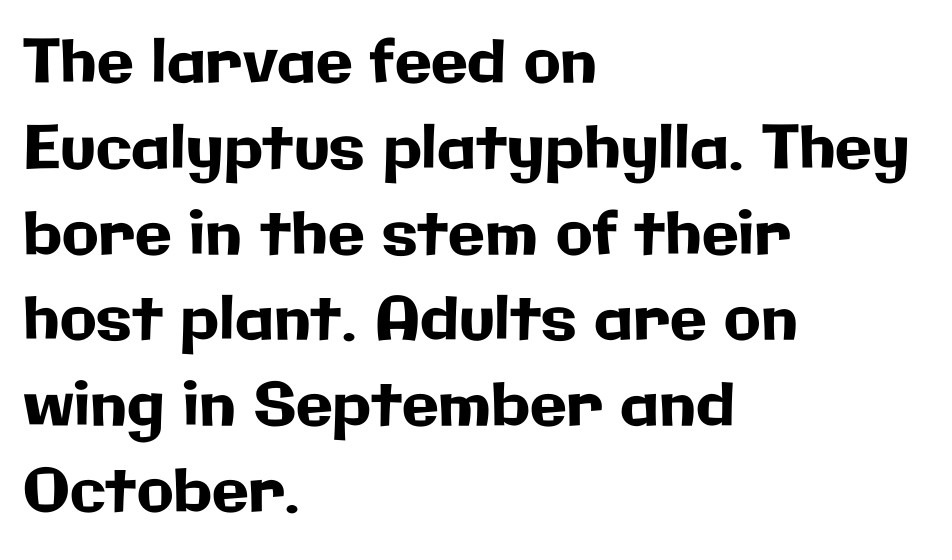
The designer left line spacing at the default. Is the letter spacing exaggerated? No — it looks like the ordinary default. Left-aligned paragraph, ragged on the right. Think of a printed novel: that variable character pitch is what you see here.
